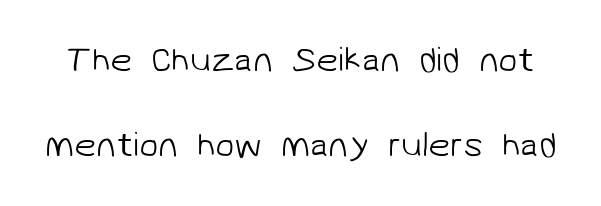
Underline: absent. The passage shown is typeset with a sans-serif family. The letterforms sit at book weight or below. The passage shown has conventional tracking throughout.
